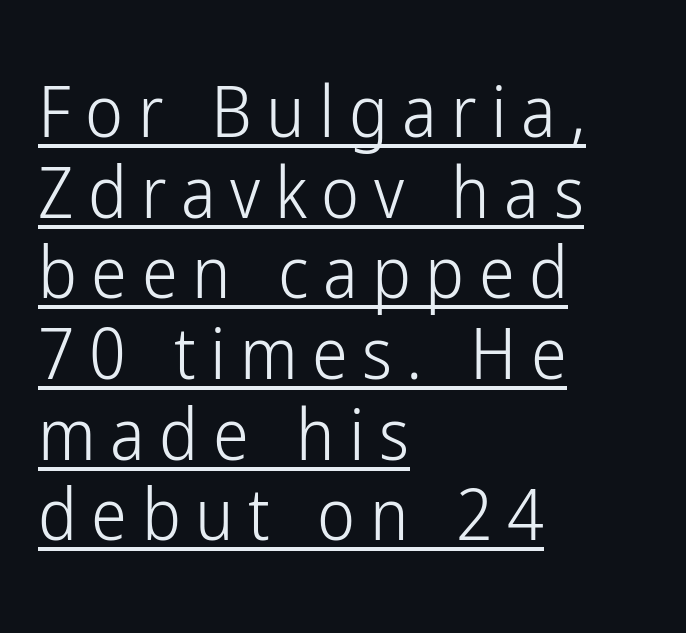
{"serif": "no", "italic": "no", "bold": "no", "weight": "light", "width": "condensed", "stroke_contrast": "low", "x_height": "medium", "monospaced": "no", "underline": "yes", "align": "left", "line_spacing": "tight", "line_spacing_ratio": 1.12, "letter_spacing": "wide", "letter_spacing_em": 0.2, "glyph_px": 72}
